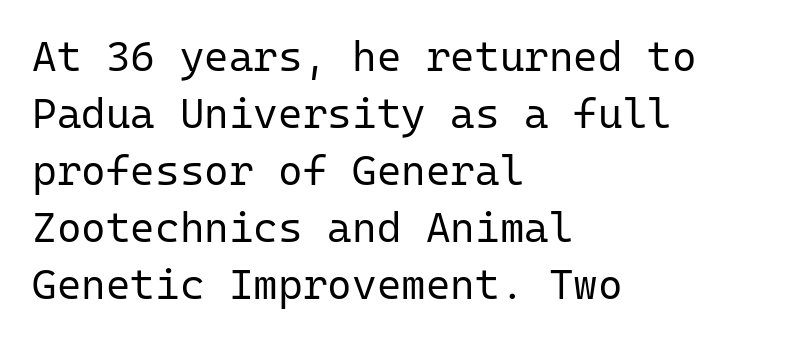
The image shows 42 px regular-weight sans-serif type, upright, monospaced; set left-aligned, normal line spacing (1.36x), normal letter spacing, not underlined; low stroke contrast and a medium x-height.
